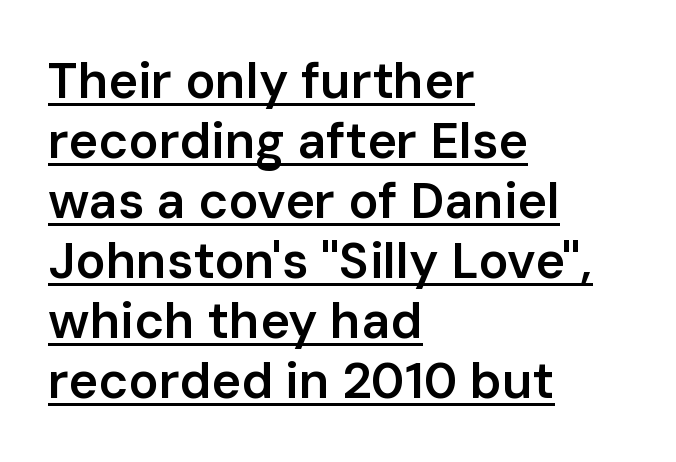
The image shows 50 px semibold sans-serif type, upright; set left-aligned, line spacing 1.2x, normal letter spacing, underlined; low stroke contrast and a medium x-height.
